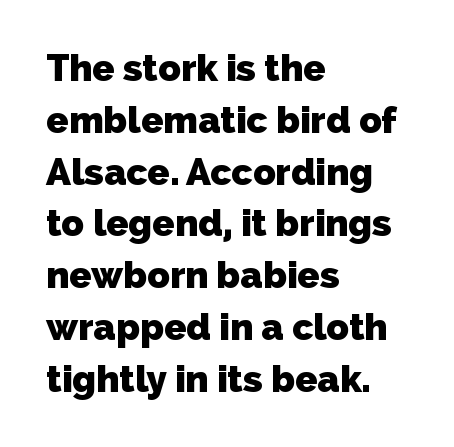
The image shows 37 px heavy sans-serif type; set left-aligned, normal line spacing (1.4x), normal letter spacing, not underlined; low stroke contrast and a medium x-height.
